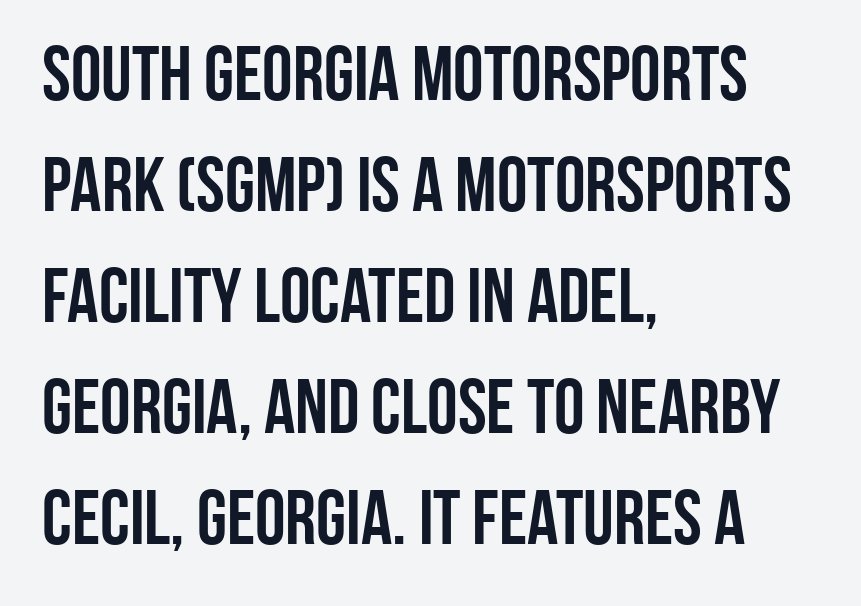
Q: Is the text bold? A: Yes.
Q: Is the text italic (slanted)? A: No, it is upright.
Q: Is the typeface a serif or a sans-serif typeface? A: Sans-serif.
Q: Is the text underlined? A: No.
Q: How is the paragraph aligned? A: Left-aligned.
Q: Is the spacing between letters normal or unusually wide? A: Normal.
Q: Is the spacing between lines tight, normal or loose? A: Normal.
Q: Width (condensed, normal, or wide)? A: Condensed.
Q: Stroke contrast? A: Low.
Q: x-height? A: Large.
Q: Monospaced? A: No.
